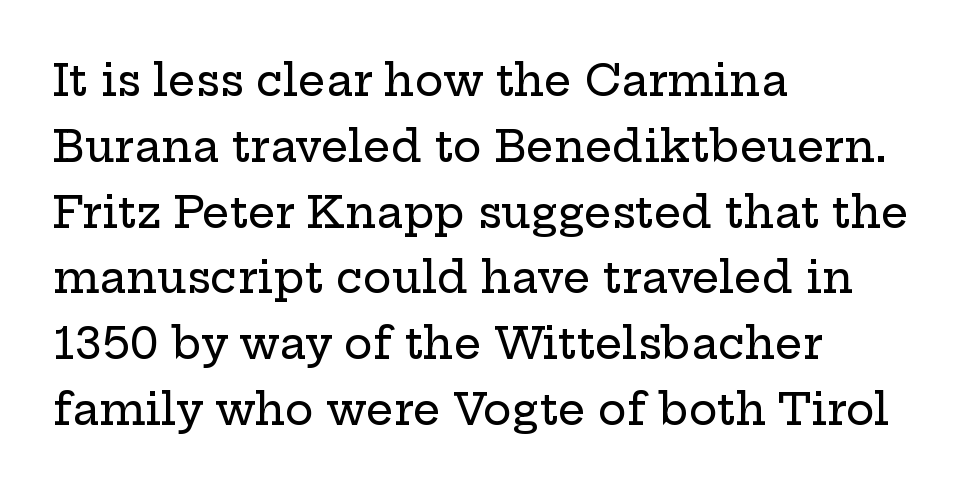
Q: Is the text italic (slanted)? A: No, it is upright.
Q: Is the typeface a serif or a sans-serif typeface? A: Serif.
Q: Is the text underlined? A: No.
Q: How is the paragraph aligned? A: Left-aligned.
Q: Is the spacing between letters normal or unusually wide? A: Normal.
Q: Is the spacing between lines tight, normal or loose? A: Normal.
Q: Width (condensed, normal, or wide)? A: Wide.
Q: Stroke contrast? A: Low.
Q: x-height? A: Medium.
Q: Monospaced? A: No.
